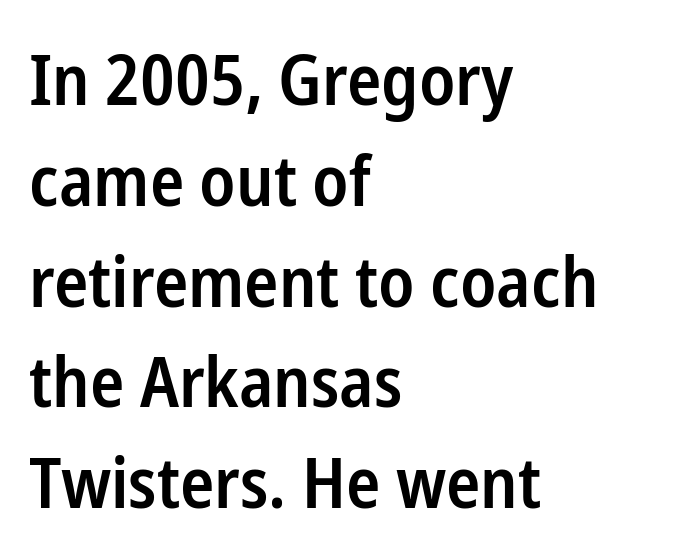
The text block is weighted toward the left margin, trailing off unevenly rightward. Spacing between characters is what you'd get straight out of the box. Bold? Not quite — semibold, heavier than regular but stopping short. Check under the words: just untouched page. Summary of vertical rhythm: regular, with standard interline spacing. To sum up the face: it is a sans, with no serifs.
